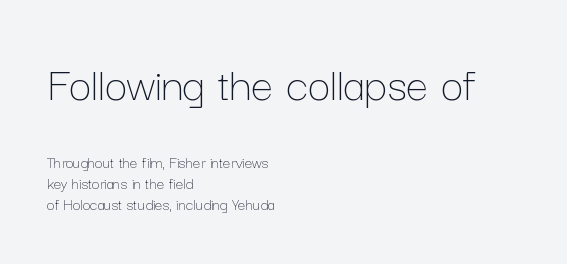
{"italic": "no", "bold": "no", "weight": "thin", "width": "normal", "stroke_contrast": "low", "x_height": "medium", "monospaced": "no", "underline": "no", "align": "left", "line_spacing_ratio": 1.24, "letter_spacing": "normal", "letter_spacing_em": 0.0, "larger_block": "first", "size_ratio": 2.94, "glyph_px": 50}
